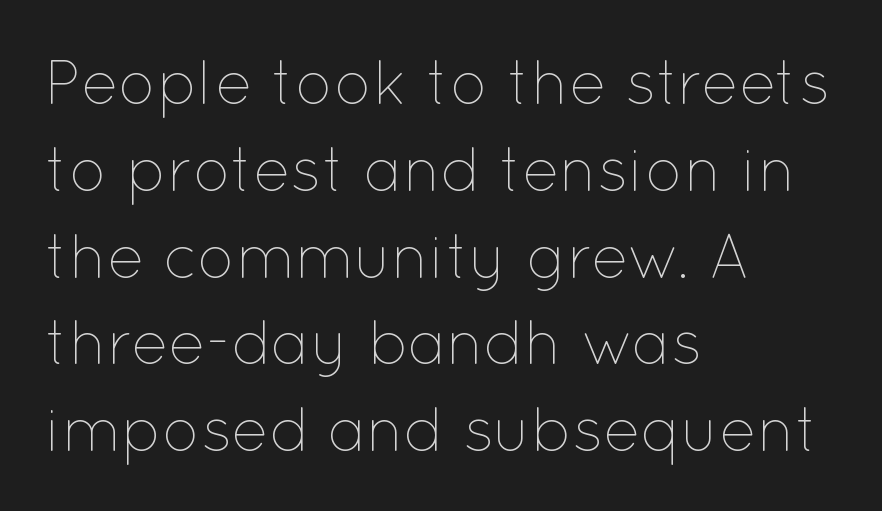
{"italic": "no", "bold": "no", "weight": "thin", "width": "normal", "stroke_contrast": "low", "x_height": "medium", "monospaced": "no", "underline": "no", "align": "left", "line_spacing": "normal", "line_spacing_ratio": 1.4, "letter_spacing": "normal", "letter_spacing_em": 0.0, "glyph_px": 62}
